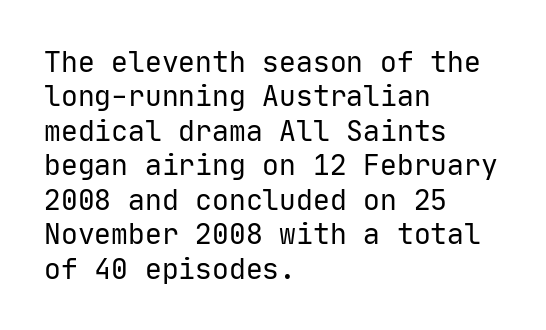
This sample uses an upright cut, with every glyph sitting square on the baseline. Is this a sans? Yes — the strokes have no serifs. The line texture is even and compact thanks to regular tracking. Note the uniform advance width — an 'i' takes as much space as an 'm'. These glyphs show unthickened strokes, regular width or finer.
